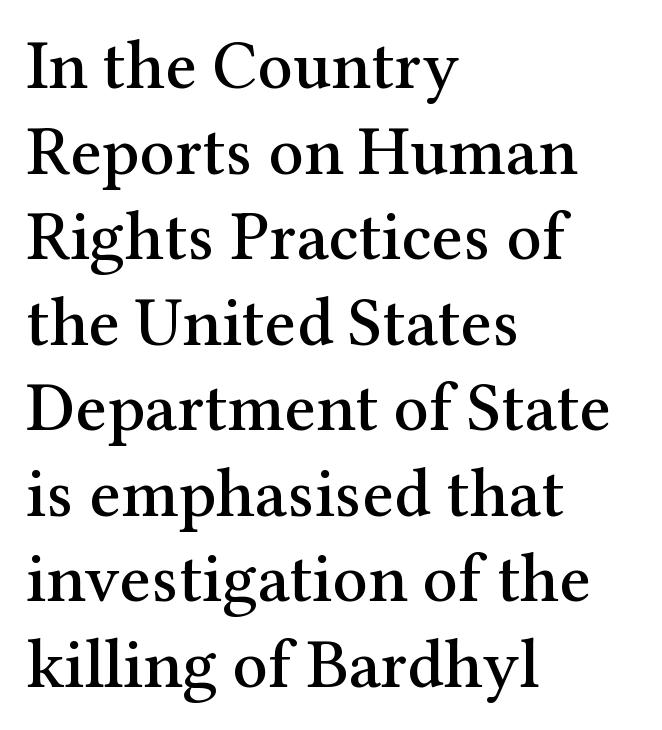
Q: Is the text italic (slanted)? A: No, it is upright.
Q: Is the typeface a serif or a sans-serif typeface? A: Serif.
Q: Is the text underlined? A: No.
Q: How is the paragraph aligned? A: Left-aligned.
Q: Is the spacing between letters normal or unusually wide? A: Normal.
Q: Width (condensed, normal, or wide)? A: Normal.
Q: Stroke contrast? A: Medium.
Q: x-height? A: Medium.
Q: Monospaced? A: No.
